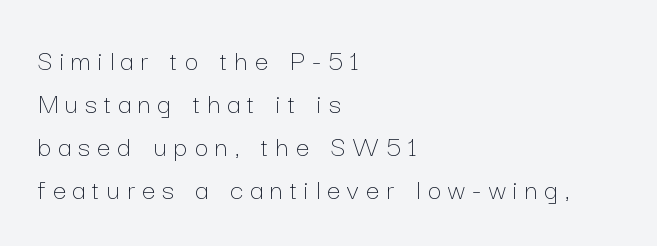
{"italic": "no", "bold": "no", "weight": "thin", "width": "normal", "stroke_contrast": "low", "x_height": "medium", "monospaced": "no", "underline": "no", "align": "left", "line_spacing": "normal", "line_spacing_ratio": 1.43, "letter_spacing": "wide", "letter_spacing_em": 0.24, "glyph_px": 30}
